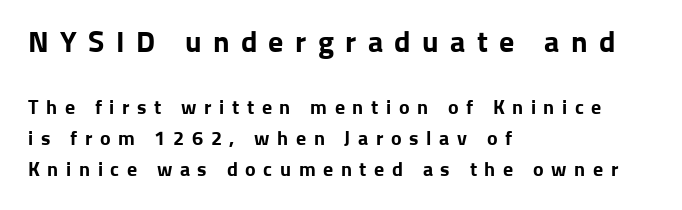
The image shows 30 px bold sans-serif type, upright; set left-aligned, normal line spacing (1.55x), unusually wide letter spacing (+0.38 em), not underlined; the first (top) block is 1.5x larger; low stroke contrast and a medium x-height.
